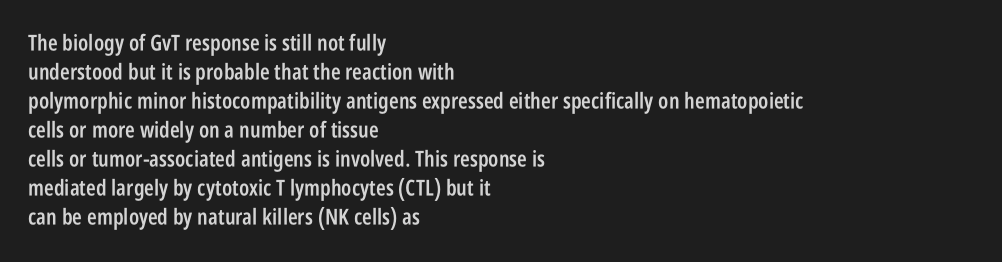
{"italic": "no", "bold": "semi", "underline": "no", "align": "left", "line_spacing": "normal", "line_spacing_ratio": 1.32, "letter_spacing": "normal", "letter_spacing_em": 0.0, "glyph_px": 22}
